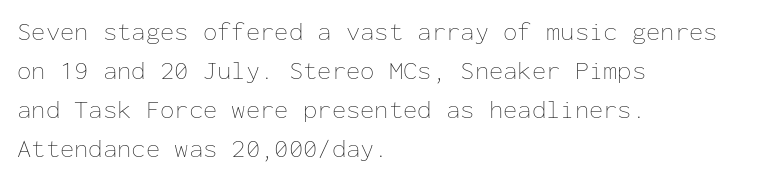
Q: Is the text bold? A: No.
Q: Is the text italic (slanted)? A: No, it is upright.
Q: Is the text underlined? A: No.
Q: How is the paragraph aligned? A: Left-aligned.
Q: Is the spacing between letters normal or unusually wide? A: Normal.
Q: Is the spacing between lines tight, normal or loose? A: Normal.
